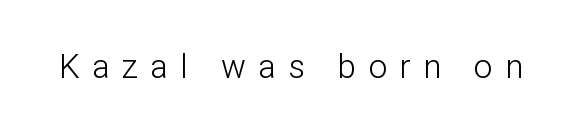
The image shows 33 px light sans-serif type, upright; set unusually wide letter spacing (+0.37 em), not underlined; low stroke contrast and a medium x-height.
